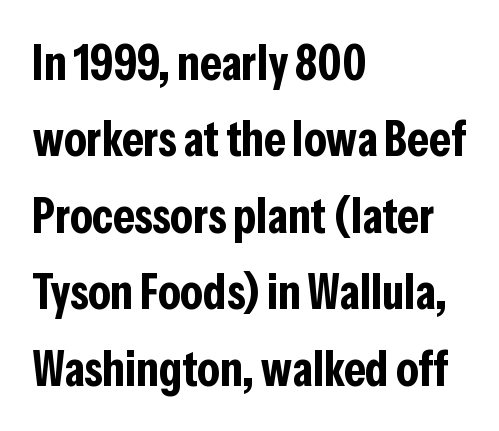
{"serif": "no", "italic": "no", "bold": "yes", "weight": "bold", "width": "condensed", "stroke_contrast": "low", "x_height": "medium", "monospaced": "no", "underline": "no", "align": "left", "line_spacing": "normal", "line_spacing_ratio": 1.56, "letter_spacing": "normal", "letter_spacing_em": 0.0, "glyph_px": 49}
